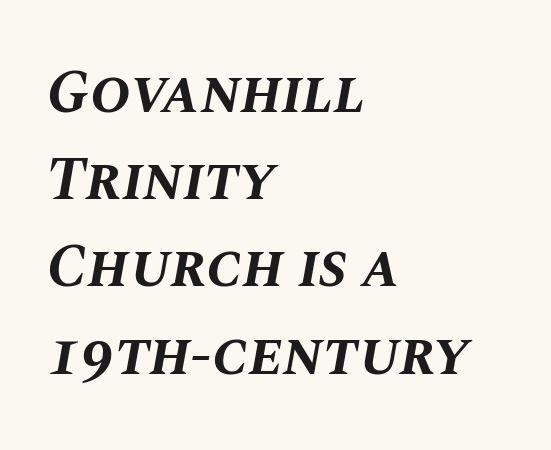
Q: Is the text bold? A: Yes.
Q: Is the text italic (slanted)? A: Yes, it leans right by about 10 degrees.
Q: Is the text underlined? A: No.
Q: How is the paragraph aligned? A: Left-aligned.
Q: Is the spacing between letters normal or unusually wide? A: Normal.
Q: Is the spacing between lines tight, normal or loose? A: Normal.
Q: Width (condensed, normal, or wide)? A: Normal.
Q: Stroke contrast? A: Medium.
Q: x-height? A: Large.
Q: Monospaced? A: No.
